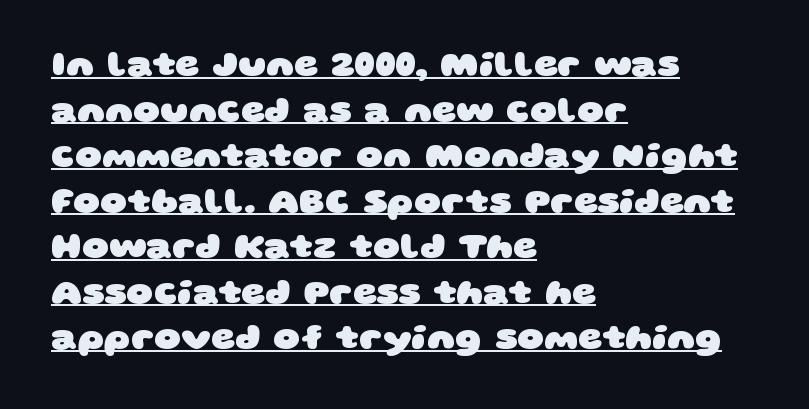
{"serif": "no", "bold": "yes", "weight": "heavy", "width": "wide", "stroke_contrast": "low", "x_height": "large", "monospaced": "no", "underline": "yes", "align": "left", "line_spacing_ratio": 1.23, "letter_spacing": "normal", "letter_spacing_em": 0.0, "glyph_px": 37}
